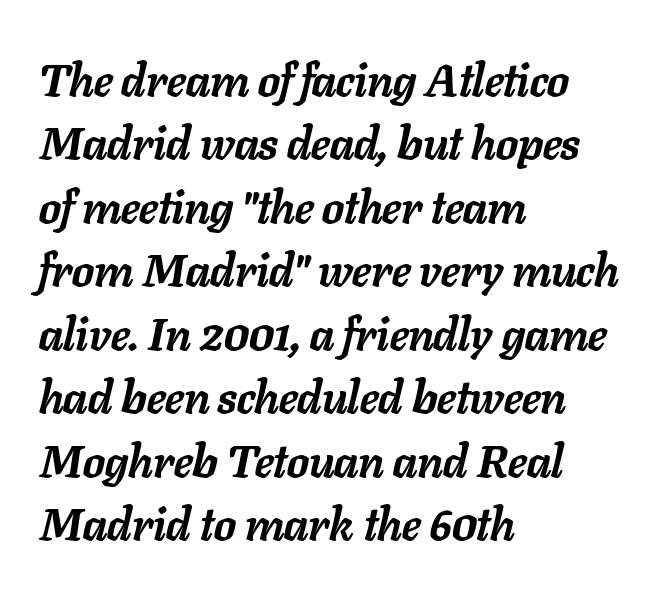
The image shows 46 px semibold type, italic (leaning right); set left-aligned, normal line spacing (1.38x), normal letter spacing, not underlined; low stroke contrast and a medium x-height.
